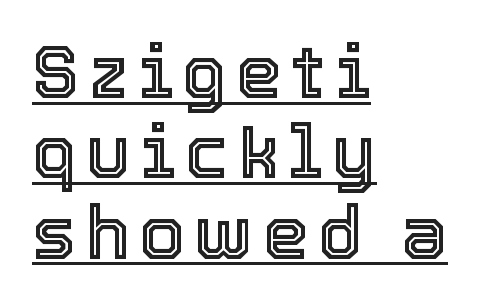
The image shows 73 px text type, upright; set left-aligned, tight line spacing (1.1x), underlined; a medium x-height.
